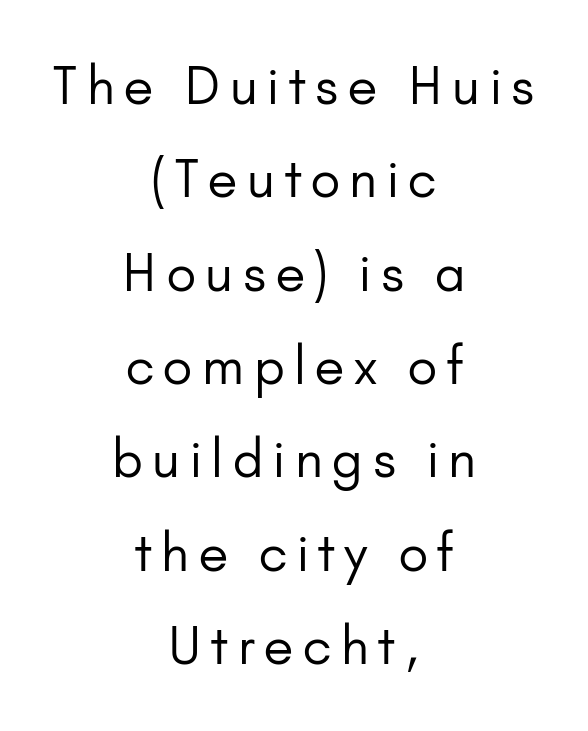
{"serif": "no", "italic": "no", "bold": "no", "weight": "regular", "width": "normal", "stroke_contrast": "low", "x_height": "small", "monospaced": "no", "underline": "no", "align": "center", "line_spacing_ratio": 1.83, "glyph_px": 51}
